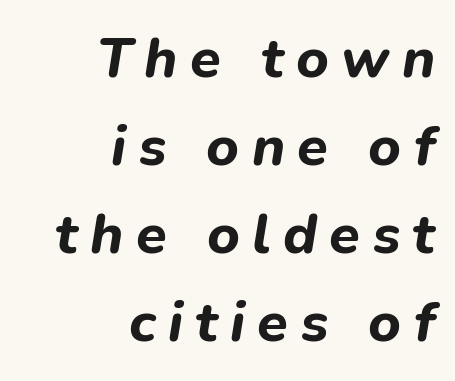
Q: Is the text bold? A: Yes.
Q: Is the text italic (slanted)? A: Yes, it leans right by about 9 degrees.
Q: Is the text underlined? A: No.
Q: How is the paragraph aligned? A: Right-aligned.
Q: Is the spacing between letters normal or unusually wide? A: Unusually wide.
Q: Is the spacing between lines tight, normal or loose? A: Normal.
Q: Width (condensed, normal, or wide)? A: Normal.
Q: Stroke contrast? A: Low.
Q: x-height? A: Medium.
Q: Monospaced? A: No.
